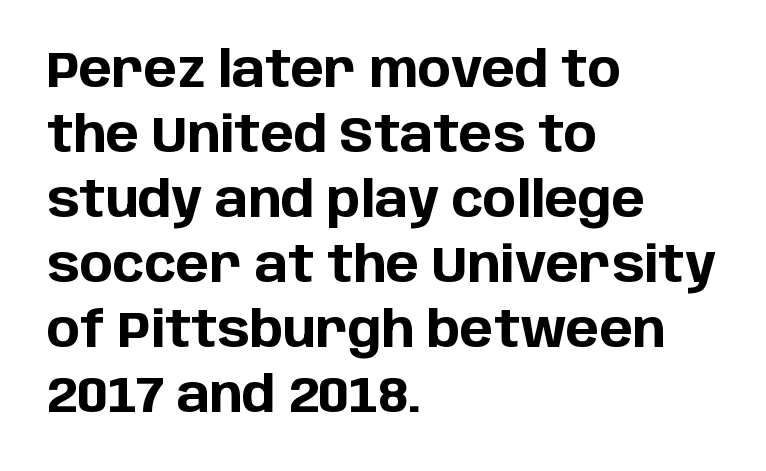
Teacher's note: observe the even left margin — that is flush-left alignment. The rendering shows plain stroke endings on the letterforms — a sans-serif design. The vertical gap from one line to the next is medium. Nothing unusual about the tracking: characters are spaced as the font intends. Underlining? Definitely not there.
